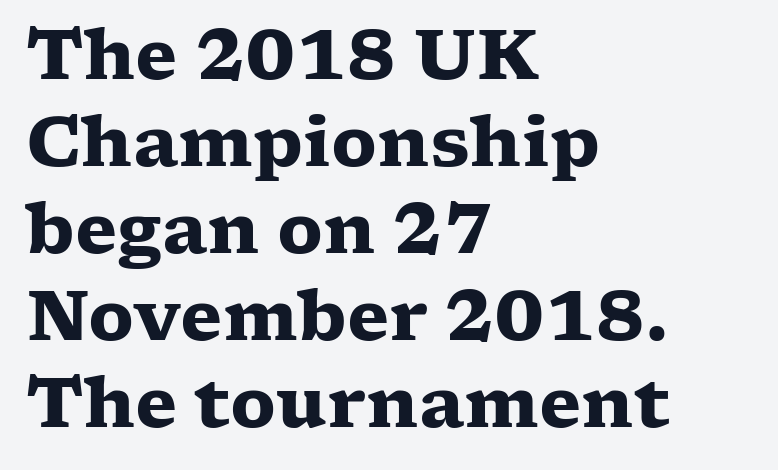
{"serif": "yes", "italic": "no", "bold": "yes", "weight": "heavy", "width": "wide", "stroke_contrast": "low", "x_height": "medium", "monospaced": "no", "underline": "no", "align": "left", "line_spacing": "normal", "line_spacing_ratio": 1.26, "letter_spacing": "normal", "letter_spacing_em": 0.0, "glyph_px": 69}
